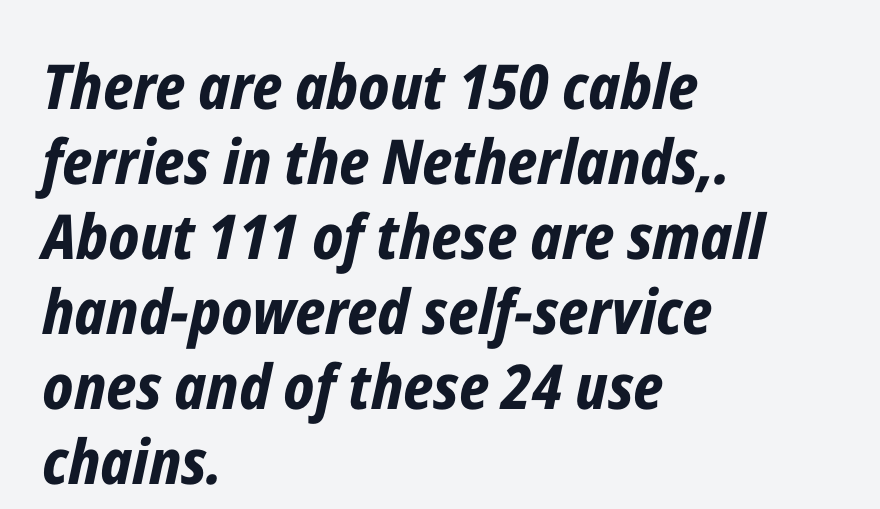
{"italic": "yes", "lean": "right", "slant_degrees": 12, "bold": "yes", "weight": "bold", "width": "condensed", "stroke_contrast": "low", "x_height": "medium", "monospaced": "no", "underline": "no", "align": "left", "line_spacing_ratio": 1.21, "letter_spacing": "normal", "letter_spacing_em": 0.0, "glyph_px": 62}
